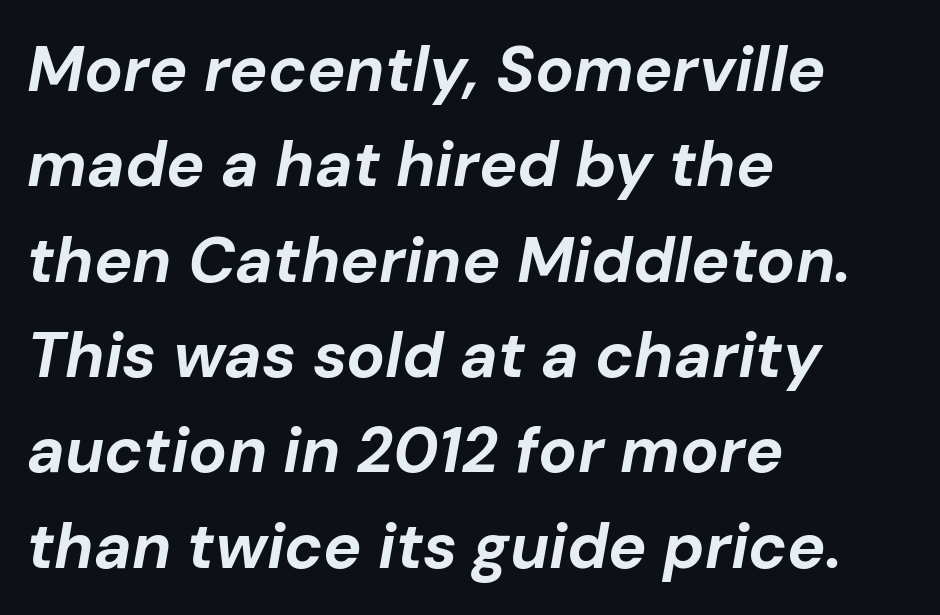
The image shows 64 px bold type, italic (leaning right); set left-aligned, normal line spacing (1.49x), normal letter spacing, not underlined; low stroke contrast and a medium x-height.
